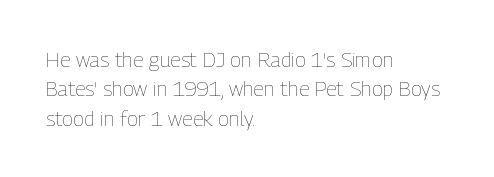
Q: Is the text bold? A: No.
Q: Is the text italic (slanted)? A: No, it is upright.
Q: Is the text underlined? A: No.
Q: How is the paragraph aligned? A: Left-aligned.
Q: Is the spacing between letters normal or unusually wide? A: Normal.
Q: Is the spacing between lines tight, normal or loose? A: Normal.
